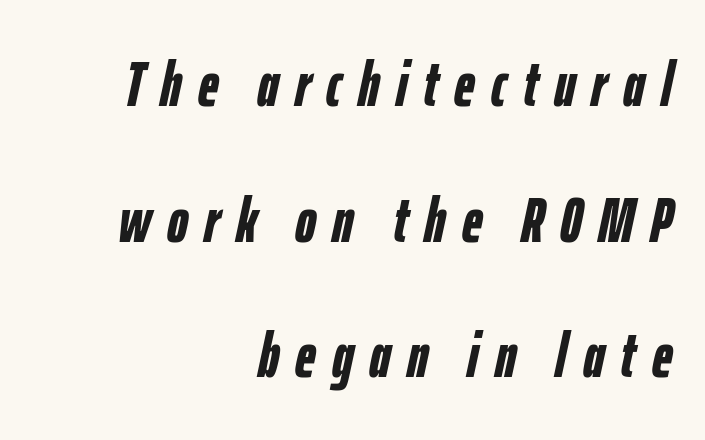
{"italic": "yes", "lean": "right", "slant_degrees": 12, "bold": "yes", "weight": "semibold", "width": "condensed", "stroke_contrast": "low", "x_height": "medium", "monospaced": "no", "underline": "no", "align": "right", "line_spacing": "loose", "line_spacing_ratio": 2.12, "letter_spacing": "wide", "letter_spacing_em": 0.25, "glyph_px": 64}
